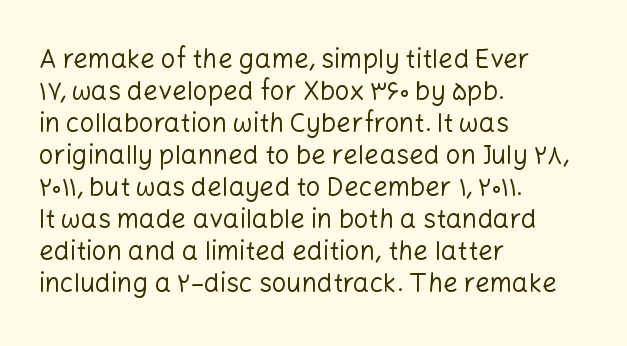
Q: Is the text bold? A: No.
Q: Is the text italic (slanted)? A: No, it is upright.
Q: Is the text underlined? A: No.
Q: How is the paragraph aligned? A: Left-aligned.
Q: Is the spacing between letters normal or unusually wide? A: Normal.
